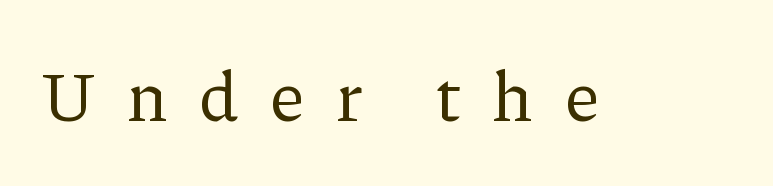
The letters are spread apart with noticeably loose tracking. Is the type heavy? It reads as light-to-regular instead. Bare-footed words on every line. Posture: upright roman. Does the type have serifs? Yes, each stem ends in a small foot. A typesetter would call this proportional, since set widths differ per character.
